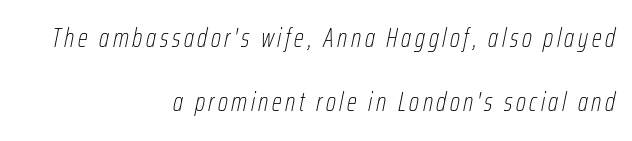
Q: Is the text bold? A: No.
Q: Is the text italic (slanted)? A: Yes, it leans right by about 12 degrees.
Q: Is the text underlined? A: No.
Q: How is the paragraph aligned? A: Right-aligned.
Q: Is the spacing between lines tight, normal or loose? A: Loose.
